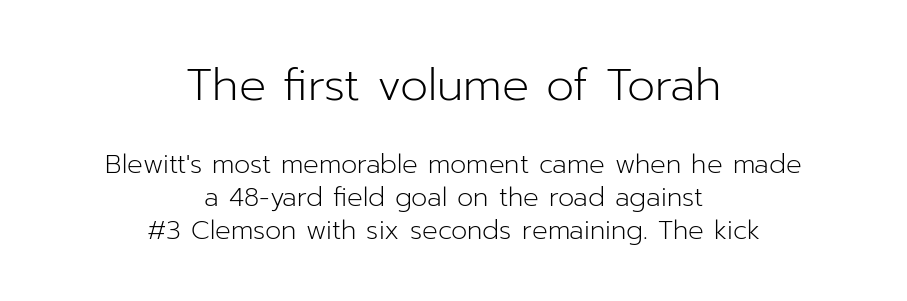
Any mark beneath the type? The region is blank. Nothing sits at the stroke ends, so this counts as sans-serif. Posture: vertical. Vertical stems look standard width or narrower in stroke. The block sitting higher on the canvas is the one with enlarged characters.
